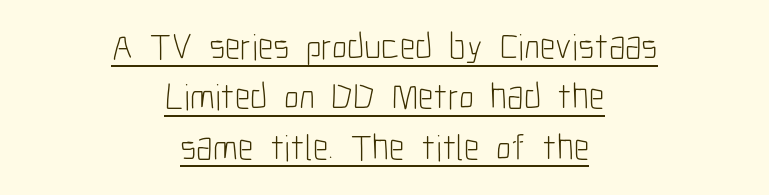
The image shows 37 px light, condensed sans-serif type, upright; set centered, normal line spacing (1.36x), normal letter spacing, underlined; low stroke contrast and a medium x-height.
